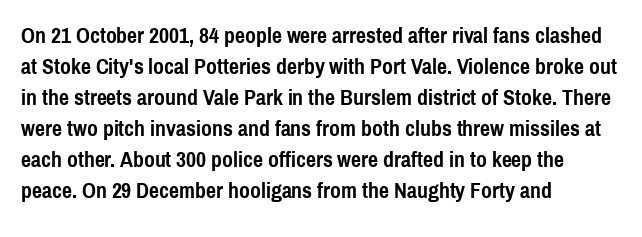
Q: Is the text bold? A: Yes.
Q: Is the text italic (slanted)? A: No, it is upright.
Q: Is the text underlined? A: No.
Q: How is the paragraph aligned? A: Left-aligned.
Q: Is the spacing between letters normal or unusually wide? A: Normal.
Q: Is the spacing between lines tight, normal or loose? A: Normal.
